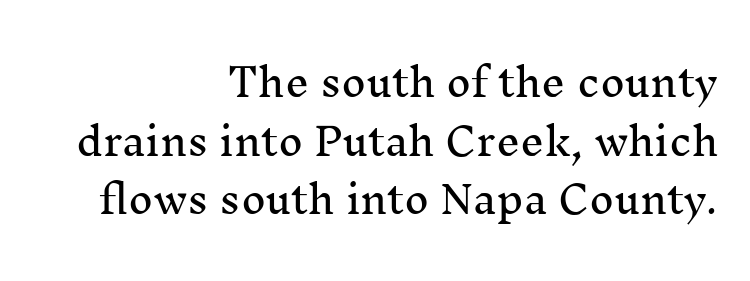
The image shows 38 px serif type, upright; set right-aligned, normal line spacing (1.54x), normal letter spacing, not underlined; medium stroke contrast and a medium x-height.
